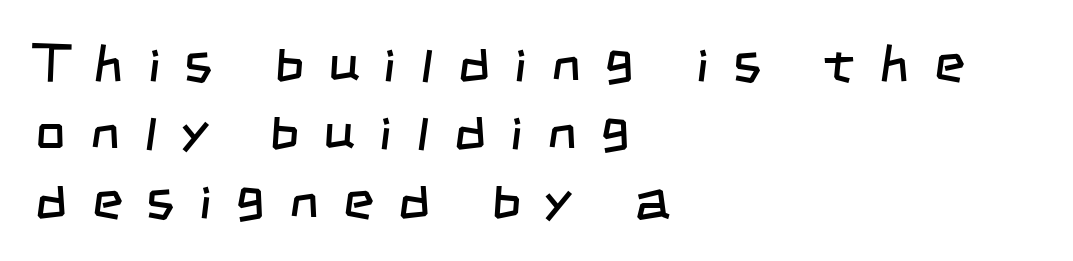
{"serif": "no", "bold": "no", "weight": "regular", "width": "condensed", "stroke_contrast": "low", "x_height": "large", "monospaced": "no", "underline": "no", "align": "left", "line_spacing": "normal", "line_spacing_ratio": 1.29, "letter_spacing": "wide", "letter_spacing_em": 0.46, "glyph_px": 53}
